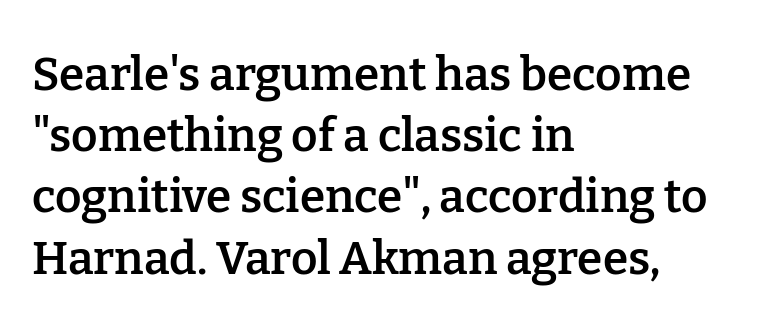
A serif font was chosen for this passage. The strokes are fattened partway — semibold, not bold. Words float on clear page, feet unadorned. Characters follow at the spacing the type designer built in.
